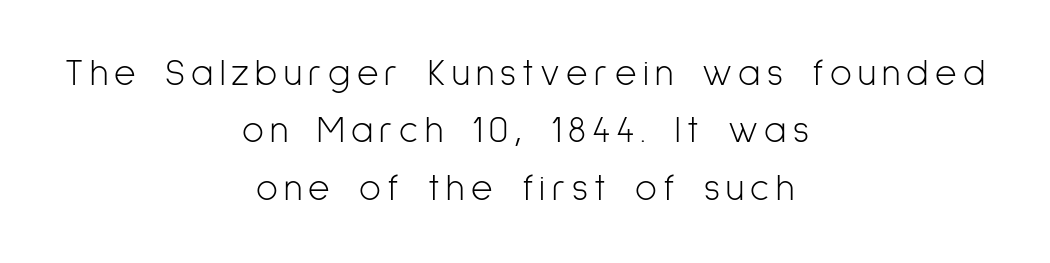
The image shows 37 px light, condensed sans-serif type, upright; set centered, normal line spacing (1.55x), not underlined; low stroke contrast and a medium x-height.
